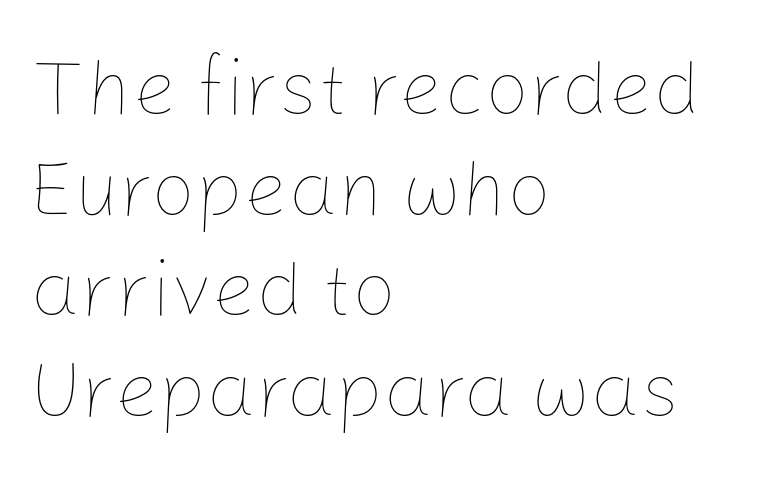
Q: Is the text bold? A: No.
Q: Is the text italic (slanted)? A: No, it is upright.
Q: Is the text underlined? A: No.
Q: How is the paragraph aligned? A: Left-aligned.
Q: Is the spacing between letters normal or unusually wide? A: Normal.
Q: Is the spacing between lines tight, normal or loose? A: Normal.
Q: Width (condensed, normal, or wide)? A: Normal.
Q: Stroke contrast? A: Low.
Q: x-height? A: Medium.
Q: Monospaced? A: No.
